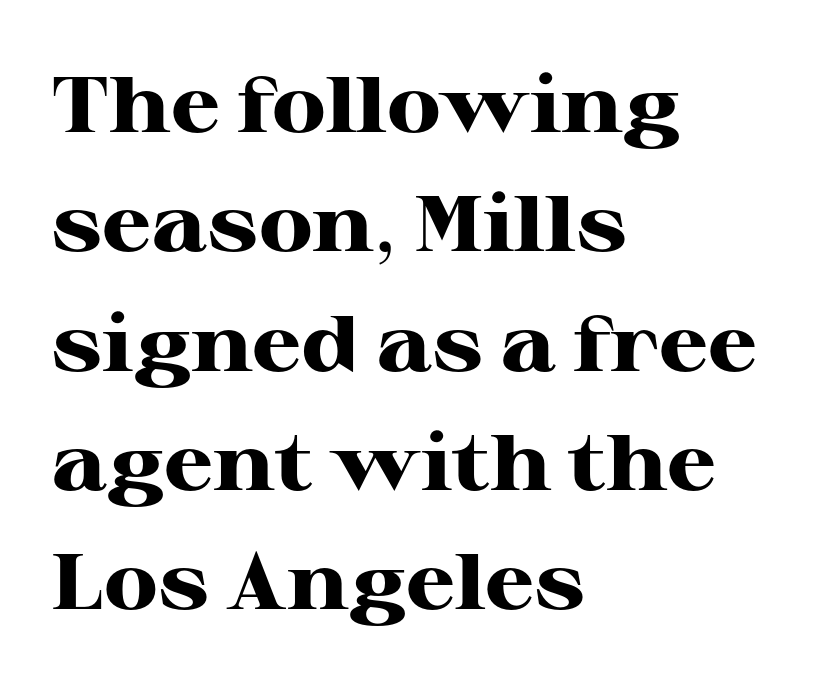
{"serif": "yes", "italic": "no", "bold": "yes", "weight": "heavy", "width": "wide", "stroke_contrast": "high", "x_height": "medium", "monospaced": "no", "underline": "no", "align": "left", "line_spacing": "normal", "line_spacing_ratio": 1.51, "letter_spacing": "normal", "letter_spacing_em": 0.0, "glyph_px": 79}
